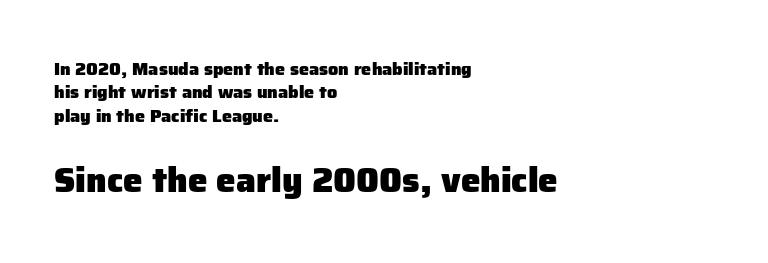
The image shows 35 px heavy sans-serif type, upright; set left-aligned, normal line spacing (1.3x), normal letter spacing, not underlined; the second (bottom) block is 1.94x larger; low stroke contrast and a medium x-height.
